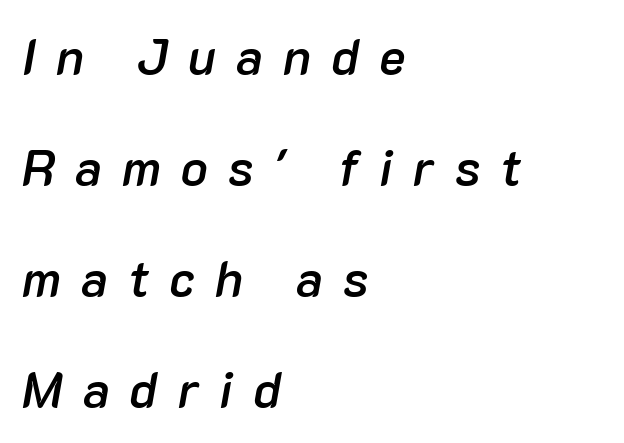
Q: Is the text bold? A: Semi-bold.
Q: Is the text italic (slanted)? A: Yes, it leans right by about 10 degrees.
Q: Is the text underlined? A: No.
Q: How is the paragraph aligned? A: Left-aligned.
Q: Is the spacing between letters normal or unusually wide? A: Unusually wide.
Q: Is the spacing between lines tight, normal or loose? A: Loose.
Q: Width (condensed, normal, or wide)? A: Normal.
Q: Stroke contrast? A: Low.
Q: x-height? A: Medium.
Q: Monospaced? A: No.
